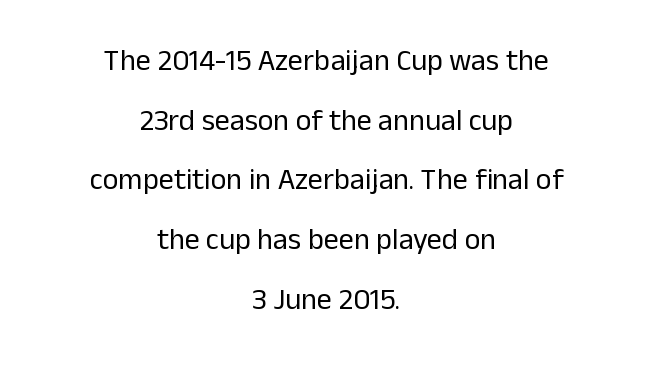
The image shows 30 px regular-weight sans-serif type, upright; set centered, loose line spacing (1.99x), normal letter spacing, not underlined; low stroke contrast and a medium x-height.
